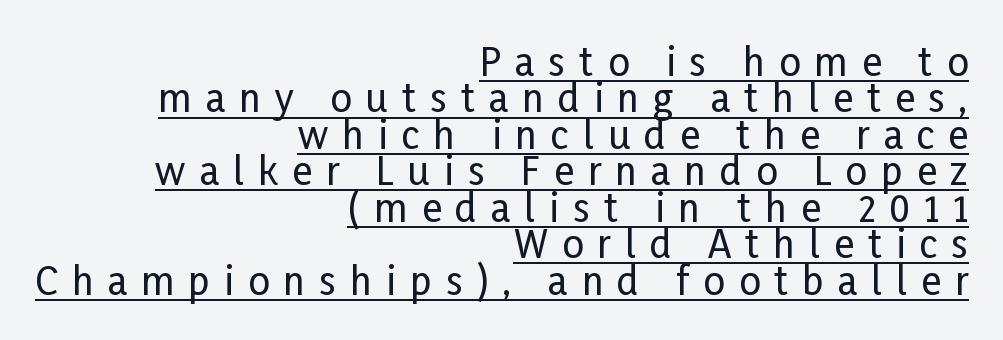
The image shows 38 px condensed sans-serif type, upright; set right-aligned, tight line spacing (0.96x), unusually wide letter spacing (+0.37 em), underlined; low stroke contrast and a medium x-height.
